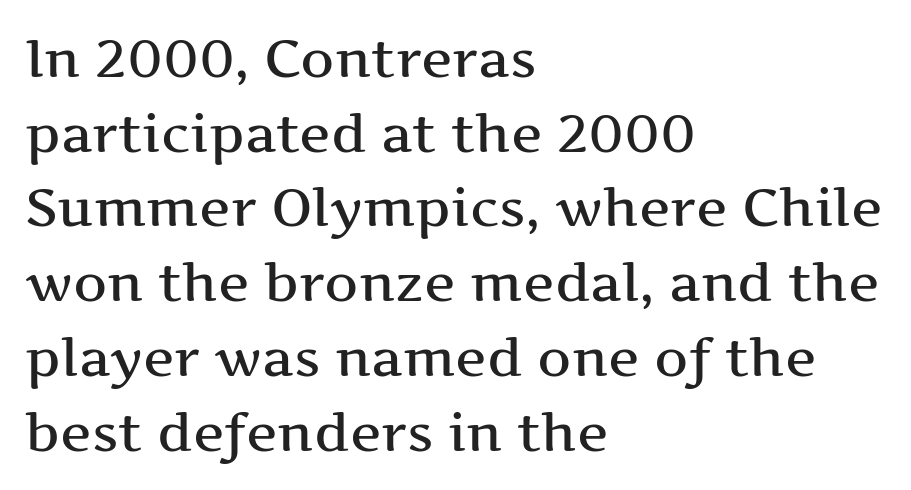
The image shows 53 px wide serif type, upright; set left-aligned, normal line spacing (1.41x), normal letter spacing, not underlined; medium stroke contrast and a medium x-height.
